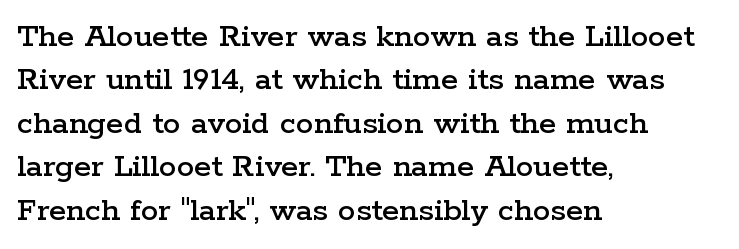
The image shows 35 px wide serif type, upright; set left-aligned, line spacing 1.24x, normal letter spacing, not underlined; low stroke contrast and a medium x-height.
